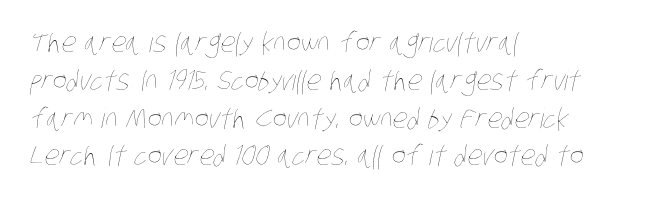
{"bold": "no", "underline": "no", "align": "left", "line_spacing": "normal", "line_spacing_ratio": 1.4, "letter_spacing": "normal", "letter_spacing_em": 0.0, "glyph_px": 27}
